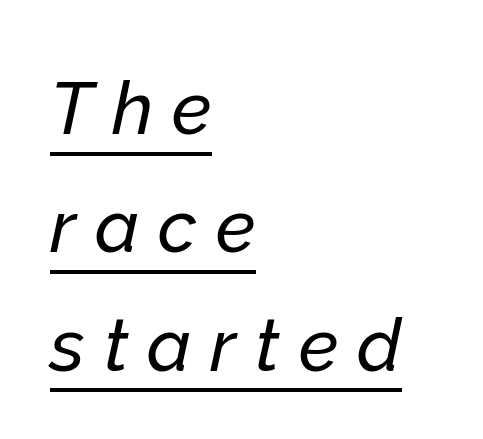
The image shows 73 px text type, italic (leaning right); set left-aligned, normal line spacing (1.62x), unusually wide letter spacing (+0.26 em), underlined; low stroke contrast and a medium x-height.
